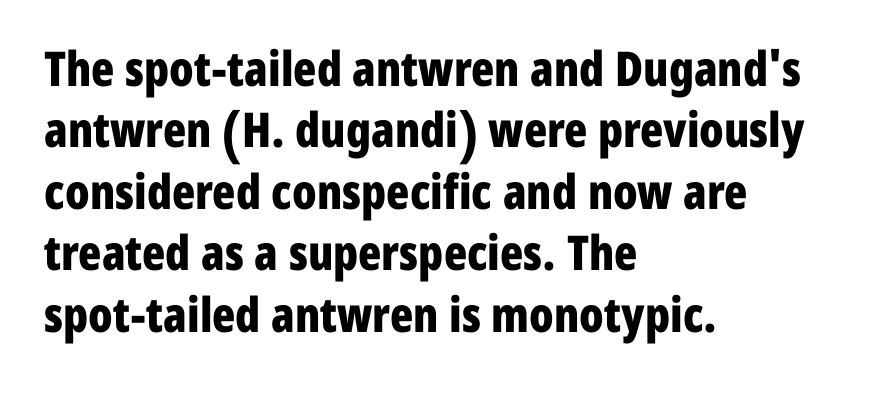
The image shows 48 px bold, condensed sans-serif type, upright; set left-aligned, normal line spacing (1.28x), normal letter spacing, not underlined; low stroke contrast and a medium x-height.
